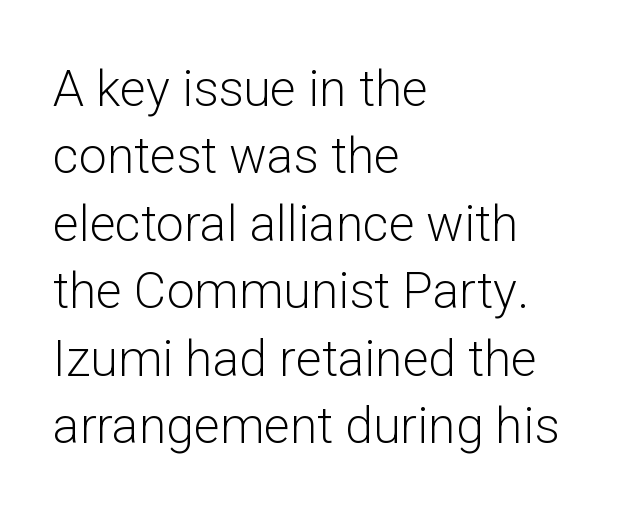
{"serif": "no", "italic": "no", "bold": "no", "weight": "light", "width": "normal", "stroke_contrast": "low", "x_height": "medium", "monospaced": "no", "underline": "no", "align": "left", "line_spacing": "normal", "line_spacing_ratio": 1.35, "letter_spacing": "normal", "letter_spacing_em": 0.0, "glyph_px": 50}
